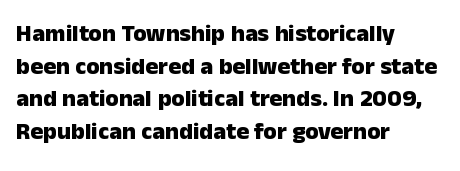
{"italic": "no", "bold": "yes", "underline": "no", "align": "left", "line_spacing": "normal", "line_spacing_ratio": 1.36, "letter_spacing": "normal", "letter_spacing_em": 0.0, "glyph_px": 24}
